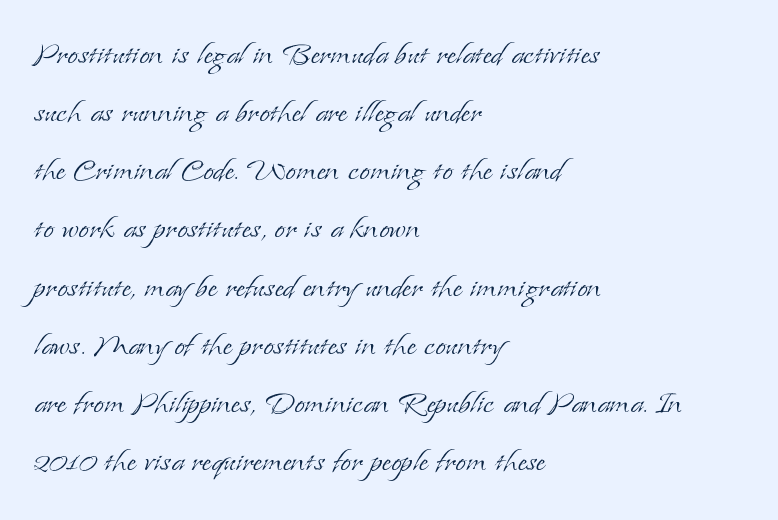
{"serif": "yes", "bold": "no", "weight": "light", "width": "normal", "stroke_contrast": "low", "x_height": "small", "monospaced": "no", "underline": "no", "align": "left", "line_spacing": "normal", "line_spacing_ratio": 1.53, "letter_spacing": "normal", "letter_spacing_em": 0.0, "glyph_px": 38}
